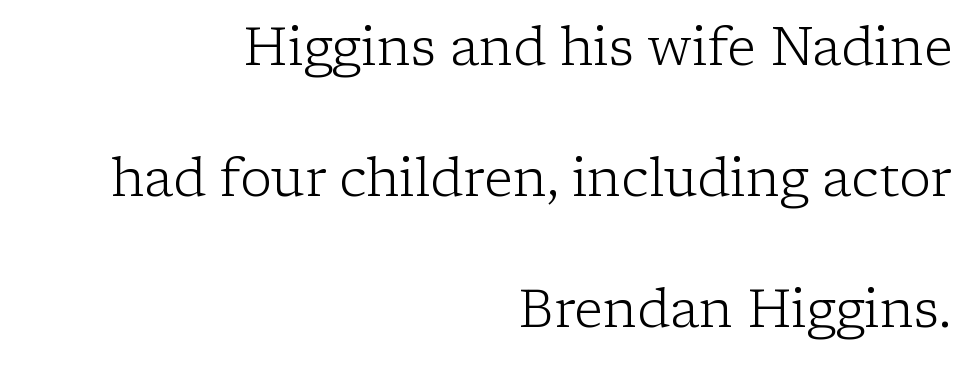
Think of a printed novel: that variable character pitch is what you see here. Horizontal bands of white between lines are thick stripes. The typeface has the unassuming heft of standard copy or less. The typeface chosen for these lines features serifs. A student would call this right alignment; a typographer would say flush right, rag left.
